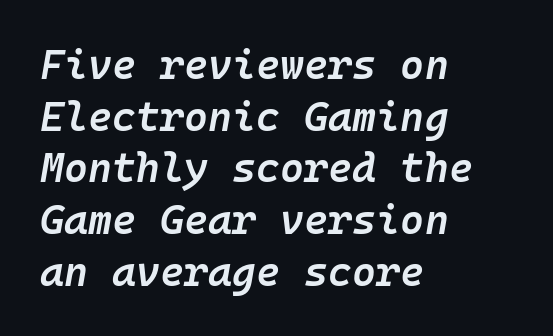
{"italic": "yes", "lean": "right", "slant_degrees": 10, "bold": "semi", "weight": "semibold", "width": "normal", "stroke_contrast": "low", "x_height": "medium", "monospaced": "yes", "underline": "no", "align": "left", "line_spacing": "normal", "line_spacing_ratio": 1.26, "letter_spacing": "normal", "letter_spacing_em": 0.0, "glyph_px": 41}
